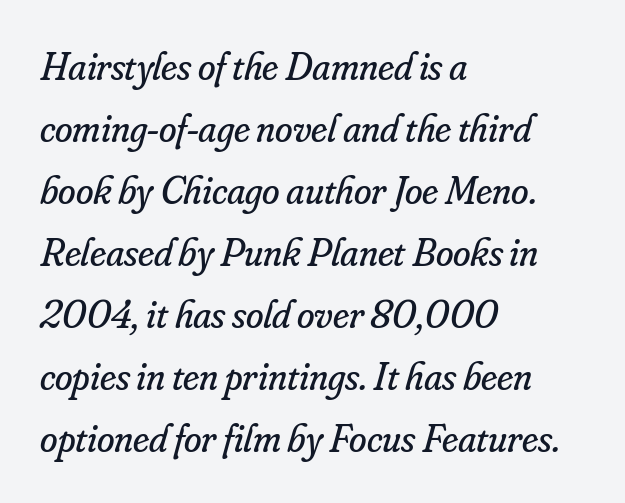
{"serif": "yes", "italic": "yes", "lean": "right", "slant_degrees": 16, "bold": "no", "weight": "regular", "width": "normal", "stroke_contrast": "low", "x_height": "small", "monospaced": "no", "underline": "no", "align": "left", "line_spacing": "normal", "line_spacing_ratio": 1.55, "letter_spacing": "normal", "letter_spacing_em": 0.0, "glyph_px": 40}
